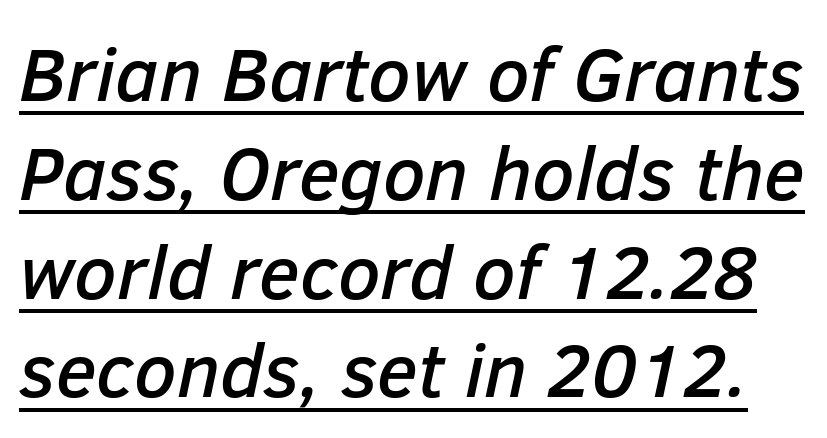
The image shows 76 px text type, italic (leaning right); set normal line spacing (1.3x), normal letter spacing, underlined; low stroke contrast and a medium x-height.
